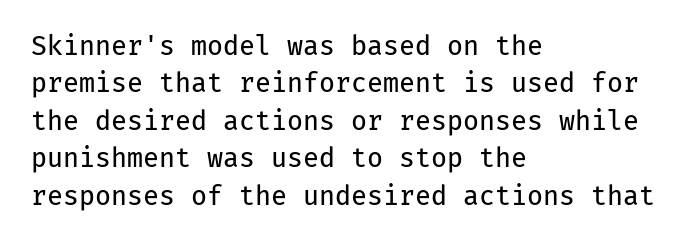
The image shows 26 px text type, upright; set left-aligned, normal line spacing (1.44x), normal letter spacing, not underlined.
